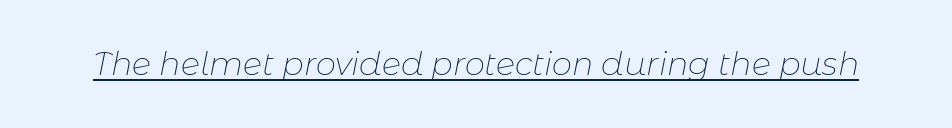
These lines were composed using italics. The rendering uses the underline text-decoration. Weight: in the light-to-regular range. Here the designer chose a conventional face with non-uniform glyph widths.
